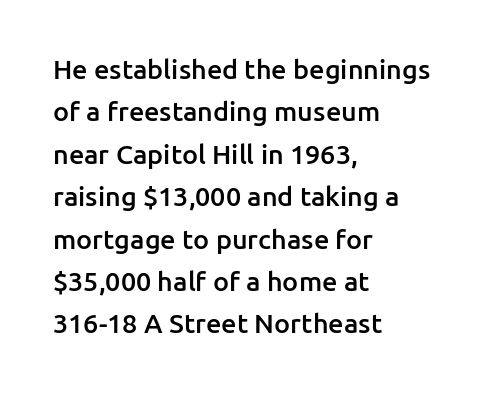
Caption: multi-line text, flush left, ragged right. Compared with typical body copy, the letter spacing here is the same. In terms of leading, this rendering sits right in the middle. Underlining? Definitely not there. How heavy is the stroke? Medium-heavy — a semibold, shy of bold. Style check: upright.
